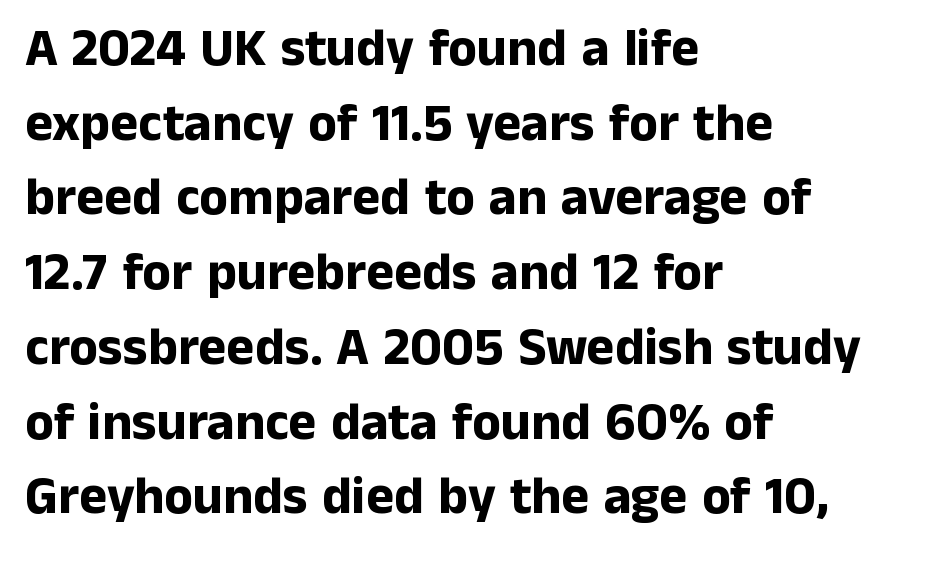
Q: Is the text bold? A: Yes.
Q: Is the text italic (slanted)? A: No, it is upright.
Q: Is the typeface a serif or a sans-serif typeface? A: Sans-serif.
Q: Is the text underlined? A: No.
Q: How is the paragraph aligned? A: Left-aligned.
Q: Is the spacing between letters normal or unusually wide? A: Normal.
Q: Is the spacing between lines tight, normal or loose? A: Normal.
Q: Width (condensed, normal, or wide)? A: Normal.
Q: Stroke contrast? A: Low.
Q: x-height? A: Medium.
Q: Monospaced? A: No.
